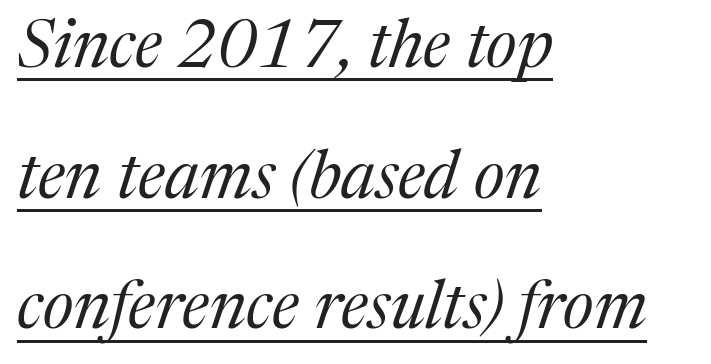
The lines in this sample share a left origin and differ only in where they stop. The letters carry serifs — small finishing strokes at the ends of their stems. The block of text is sparse from top to bottom, with ample space between rows. Compared with ordinary roman type, these characters are visibly tilted. The characters are drawn with everyday or finer stroke widths. Students, observe the line beneath the letters — that is underlining.
